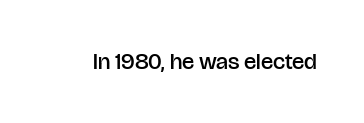
The image shows 23 px text type, upright; set normal letter spacing, not underlined.
